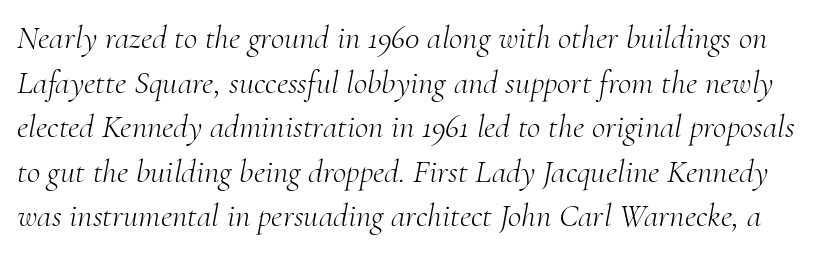
{"serif": "yes", "italic": "yes", "lean": "right", "slant_degrees": 10, "bold": "no", "weight": "light", "width": "normal", "stroke_contrast": "medium", "x_height": "small", "monospaced": "no", "underline": "no", "line_spacing": "normal", "line_spacing_ratio": 1.35, "letter_spacing": "normal", "letter_spacing_em": 0.0, "glyph_px": 33}
